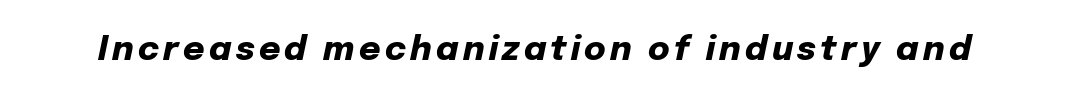
Set as a true bold cut, around the 700 mark. Varying glyph widths throughout — classic text-font behaviour. The whole block is typeset with a tilt. A bare baseline throughout the passage.
